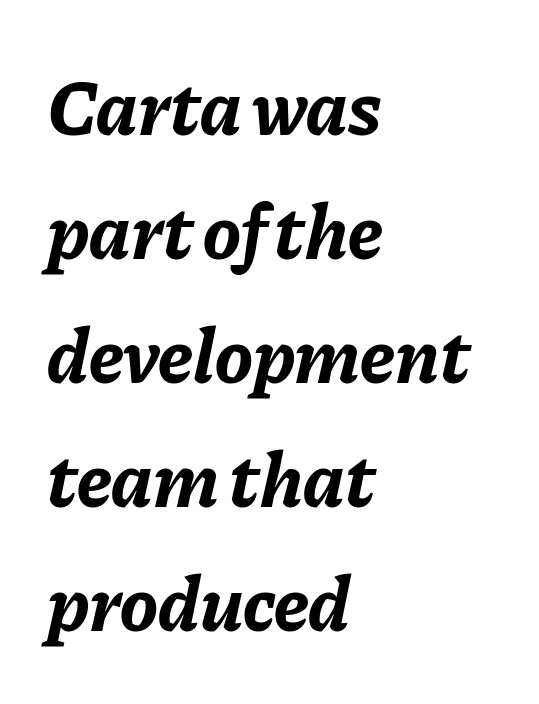
The image shows 79 px bold type, italic (leaning right); set left-aligned, normal line spacing (1.57x), normal letter spacing, not underlined; low stroke contrast and a medium x-height.
